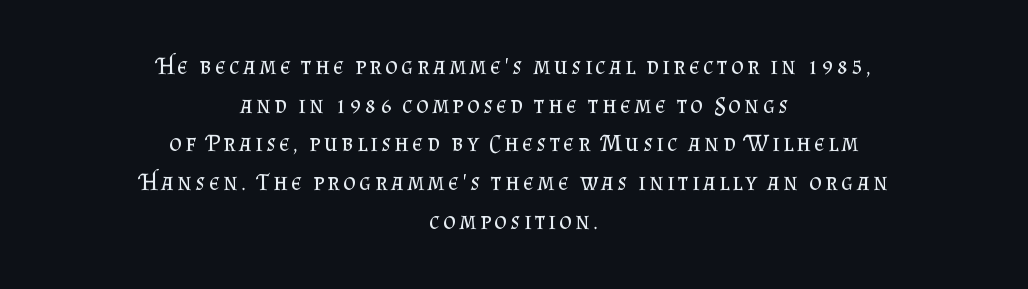
The lines are quadded center. The font is comparable to plain body text, perhaps lighter. The lettering stays uniformly vertical, giving the passage a roman look. Each new line begins a customary step beneath the previous one. The space beneath each line is pristine and unruled.
